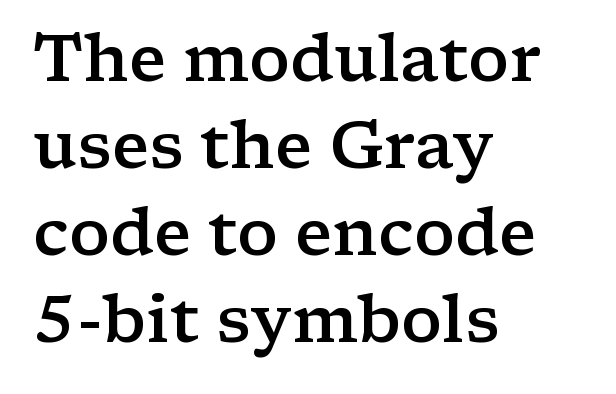
{"serif": "yes", "italic": "no", "bold": "semi", "weight": "semibold", "width": "wide", "stroke_contrast": "low", "x_height": "medium", "monospaced": "no", "underline": "no", "align": "left", "line_spacing": "normal", "line_spacing_ratio": 1.34, "letter_spacing": "normal", "letter_spacing_em": 0.0, "glyph_px": 65}
